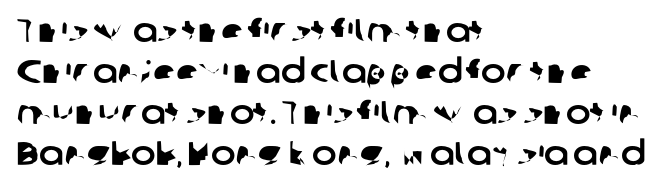
The image shows 33 px sans-serif type; set left-aligned, line spacing 1.24x, normal letter spacing, not underlined; low stroke contrast and a medium x-height.
